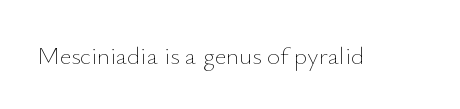
The image shows 25 px text type, upright; set normal letter spacing, not underlined.
